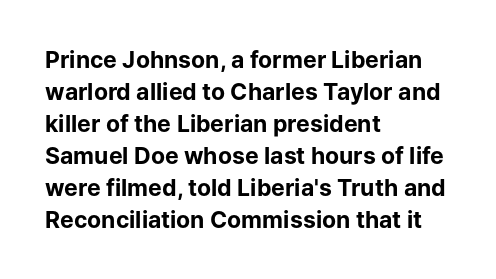
Q: Is the text bold? A: Yes.
Q: Is the text italic (slanted)? A: No, it is upright.
Q: Is the text underlined? A: No.
Q: How is the paragraph aligned? A: Left-aligned.
Q: Is the spacing between letters normal or unusually wide? A: Normal.
Q: Is the spacing between lines tight, normal or loose? A: Normal.
